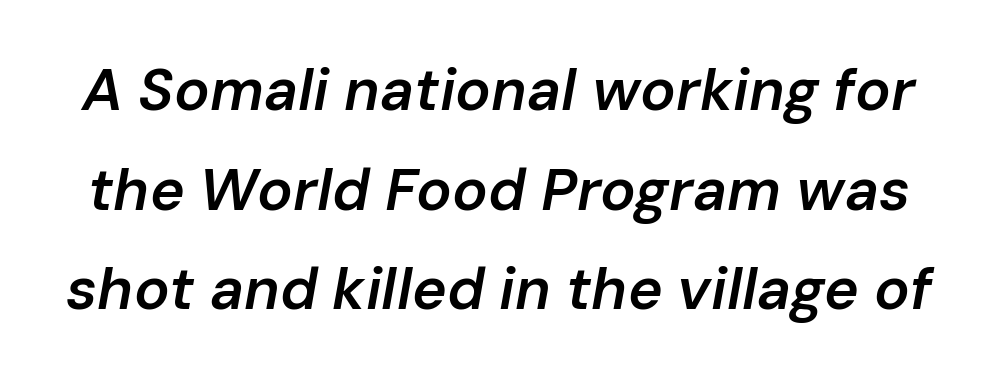
{"italic": "yes", "lean": "right", "slant_degrees": 10, "bold": "semi", "weight": "semibold", "width": "normal", "stroke_contrast": "low", "x_height": "medium", "monospaced": "no", "underline": "no", "line_spacing": "normal", "line_spacing_ratio": 1.69, "letter_spacing": "normal", "letter_spacing_em": 0.0, "glyph_px": 59}
